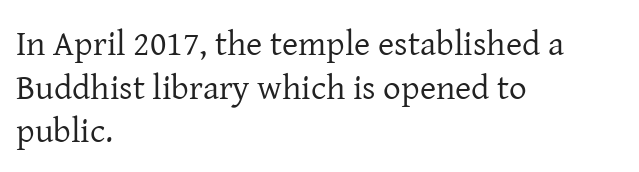
The image shows 35 px regular-weight serif type, upright; set left-aligned, normal line spacing (1.25x), normal letter spacing, not underlined; low stroke contrast and a medium x-height.
